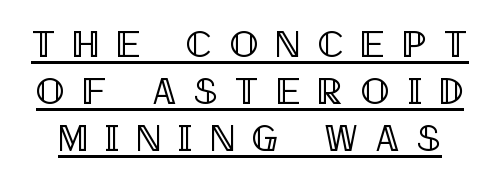
Q: Is the text italic (slanted)? A: No, it is upright.
Q: Is the text underlined? A: Yes.
Q: Is the spacing between letters normal or unusually wide? A: Unusually wide.
Q: Width (condensed, normal, or wide)? A: Condensed.
Q: x-height? A: Large.
Q: Monospaced? A: No.
